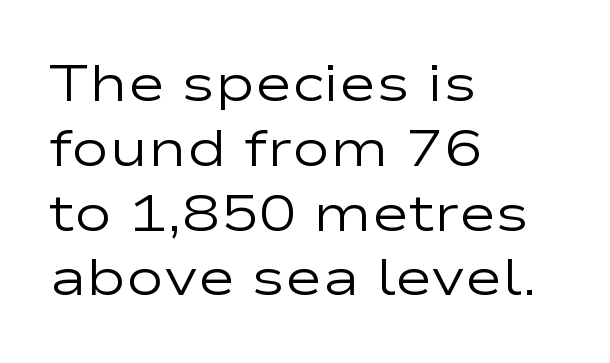
The image shows 51 px regular-weight, wide sans-serif type, upright; set left-aligned, normal line spacing (1.27x), normal letter spacing, not underlined; low stroke contrast and a medium x-height.
